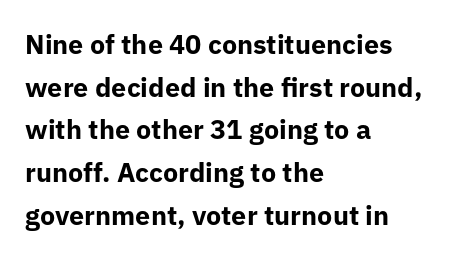
Q: Is the text bold? A: Yes.
Q: Is the text italic (slanted)? A: No, it is upright.
Q: Is the text underlined? A: No.
Q: How is the paragraph aligned? A: Left-aligned.
Q: Is the spacing between letters normal or unusually wide? A: Normal.
Q: Is the spacing between lines tight, normal or loose? A: Normal.
